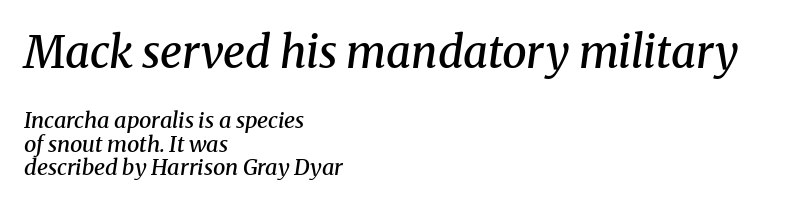
The letters sit at their default tracking, neither squeezed nor spread. These lines are set flush left with a ragged right edge. Rule under the text: the space is simply empty. Successive baselines arrive quickly, one right under another. You could not count columns in this text — the font is proportionally spaced.
